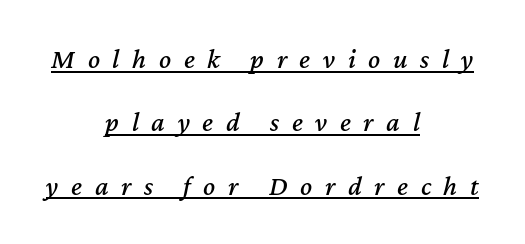
The image shows 28 px text type, italic (leaning right); set centered, loose line spacing (2.26x), unusually wide letter spacing (+0.45 em), underlined; medium stroke contrast and a medium x-height.
